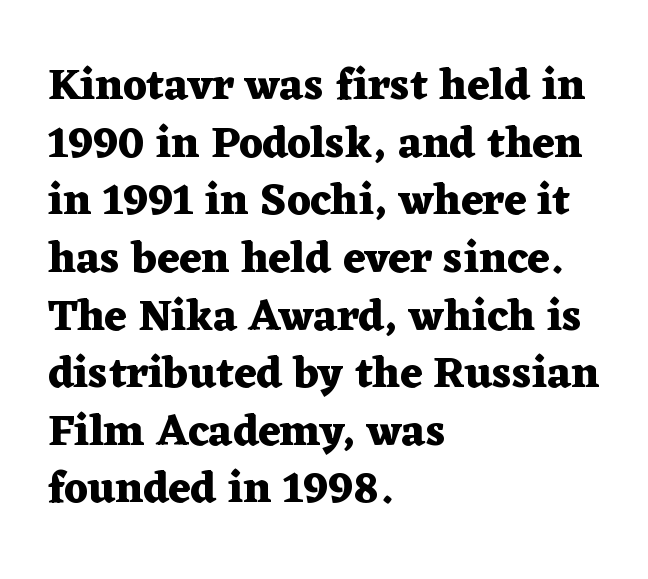
The image shows 44 px heavy, wide serif type, upright; set left-aligned, normal line spacing (1.31x), normal letter spacing, not underlined; medium stroke contrast and a medium x-height.
